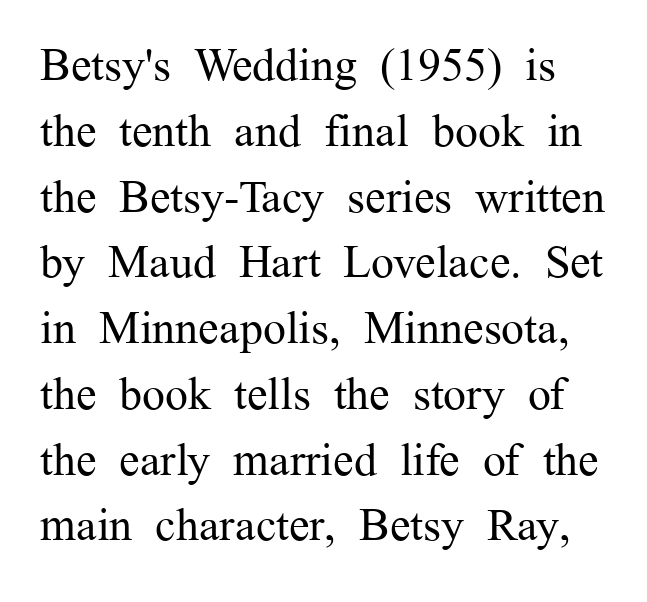
Descenders hang freely into open space. Students, observe: this is what conventionally led text looks like. No italicization has been applied; the sample stays upright. The characters are drawn with everyday or finer stroke widths. The letterforms sit shoulder to shoulder at normal distance. This sample uses a serif face.
